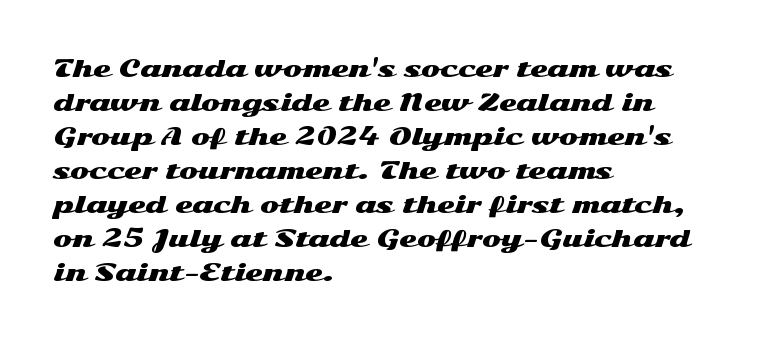
Q: Is the text italic (slanted)? A: Yes.
Q: Is the text underlined? A: No.
Q: How is the paragraph aligned? A: Left-aligned.
Q: Is the spacing between letters normal or unusually wide? A: Normal.
Q: Is the spacing between lines tight, normal or loose? A: Normal.
